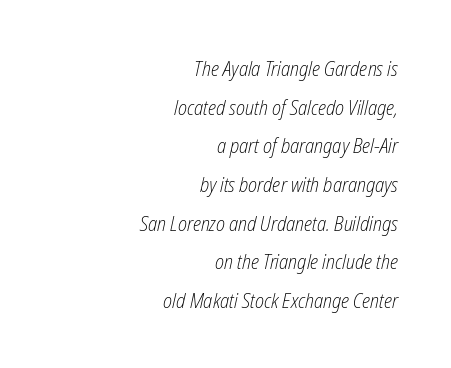
Q: Is the text bold? A: No.
Q: Is the text italic (slanted)? A: Yes, it leans right by about 12 degrees.
Q: Is the text underlined? A: No.
Q: How is the paragraph aligned? A: Right-aligned.
Q: Is the spacing between letters normal or unusually wide? A: Normal.
